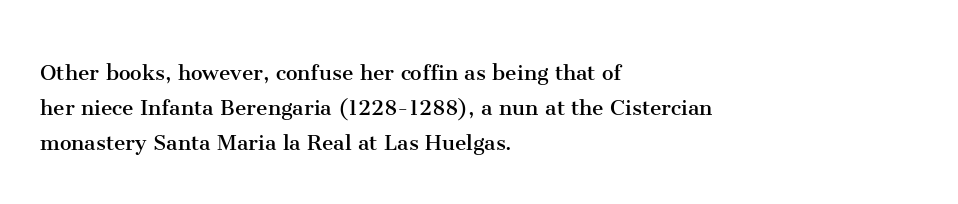
The image shows 26 px text type, upright; set left-aligned, normal line spacing (1.34x), normal letter spacing, not underlined.
